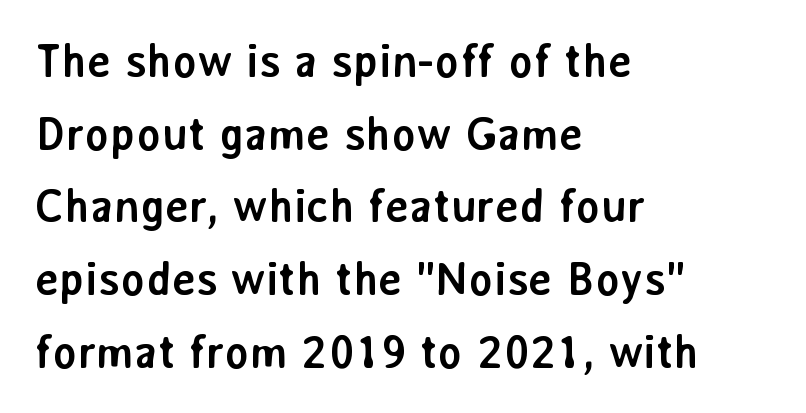
Tracking here is standard; glyphs follow each other at the usual distance. The rendering uses a moderate line-height, typical for paragraphs. Think of a printed novel: that variable character pitch is what you see here. The type sits square on the baseline with zero lean. This sample is left-justified, so line endings fall wherever the words run out.
